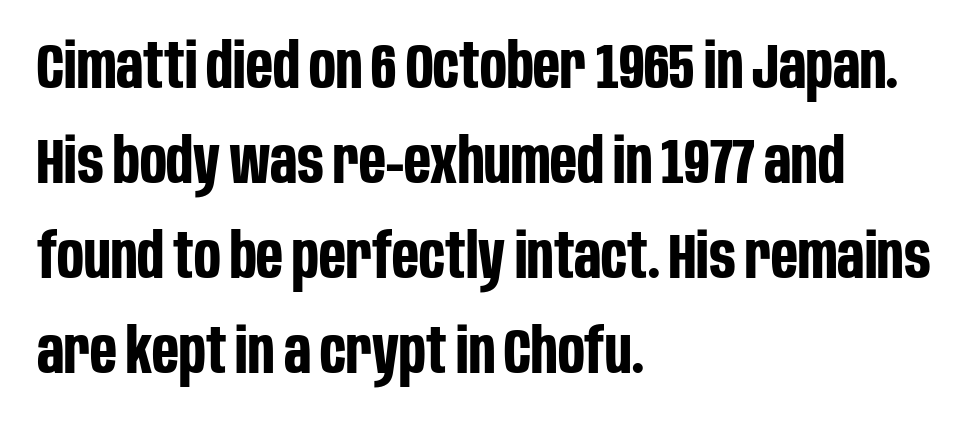
{"serif": "no", "italic": "no", "bold": "yes", "weight": "bold", "width": "condensed", "stroke_contrast": "low", "x_height": "large", "monospaced": "no", "underline": "no", "align": "left", "line_spacing": "normal", "line_spacing_ratio": 1.51, "letter_spacing": "normal", "letter_spacing_em": 0.0, "glyph_px": 63}
